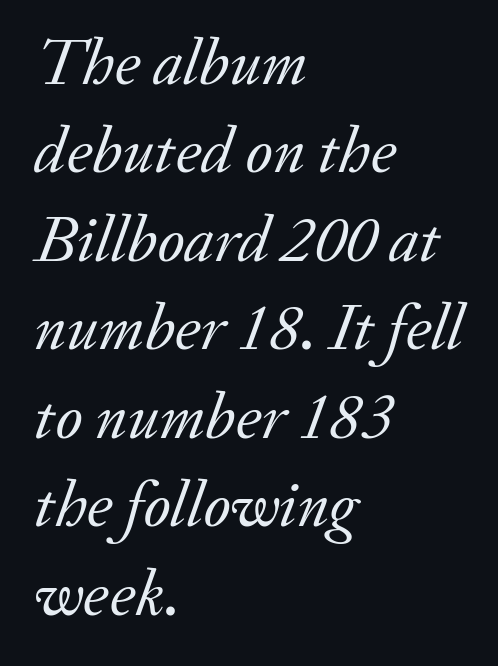
The image shows 66 px regular-weight serif type, italic (leaning right); set left-aligned, normal line spacing (1.34x), normal letter spacing, not underlined; low stroke contrast and a small x-height.
